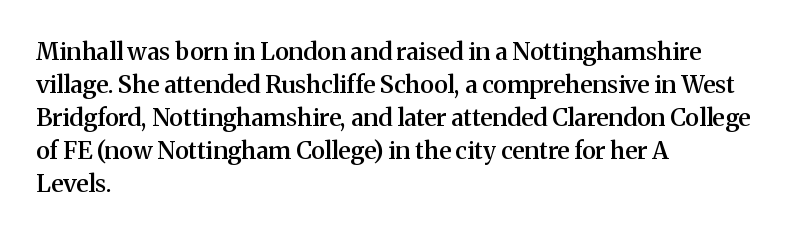
The image shows 24 px text type, upright; set left-aligned, normal line spacing (1.38x), normal letter spacing, not underlined.
